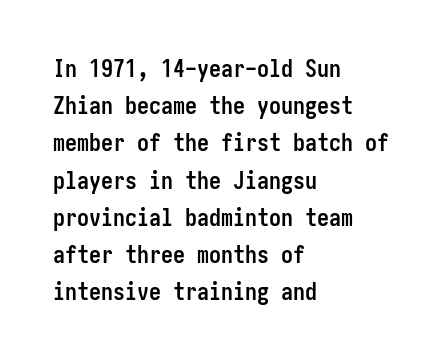
The passage shown has conventional tracking throughout. Underline: absent. The lines in this sample share a left origin and differ only in where they stop. These lines carry a lot of weight — the face is fully bold. Leading: standard. Characters remain perfectly vertical along every line.
